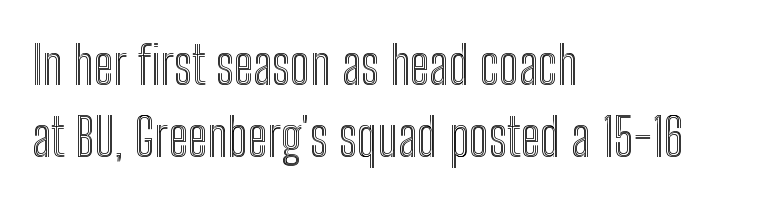
Baseline-to-baseline distance is the conventional proportion of letter height. The rendering uses natural spacing where letterforms have individual widths. A student would call this left alignment; a typographer would say flush left, rag right. Type without underlining. Posture: upright roman. These lines keep a tight, regular rhythm from letter to letter.
